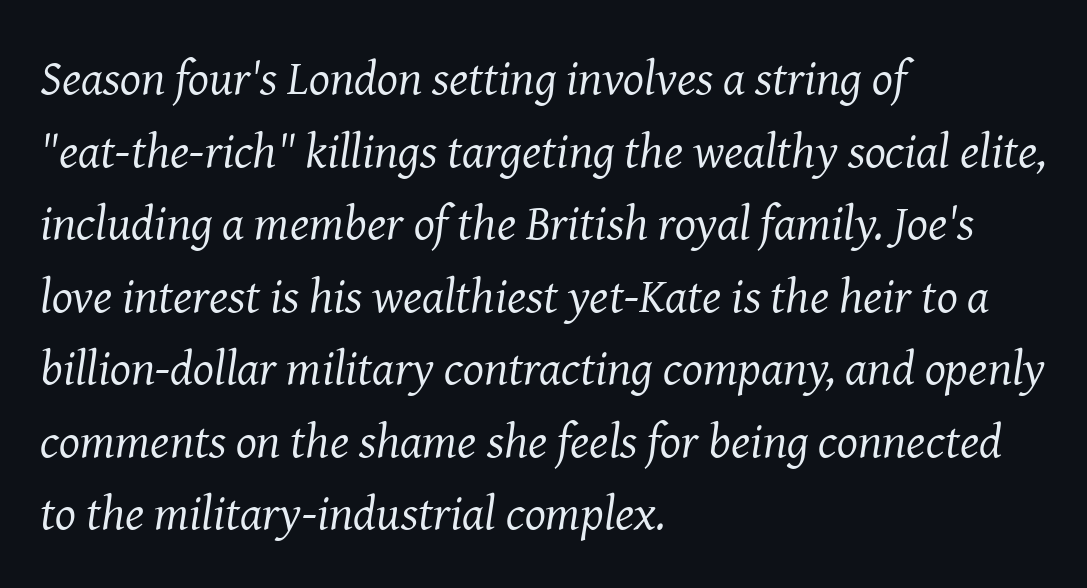
Quick note: italic. Weight class: somewhere from thin through regular. The specimen omits any rule beneath the text block's lines. The font family rendered here belongs to the serif group. The leading is moderate, giving the passage an even texture. Caption: multi-line text, flush left, ragged right.
